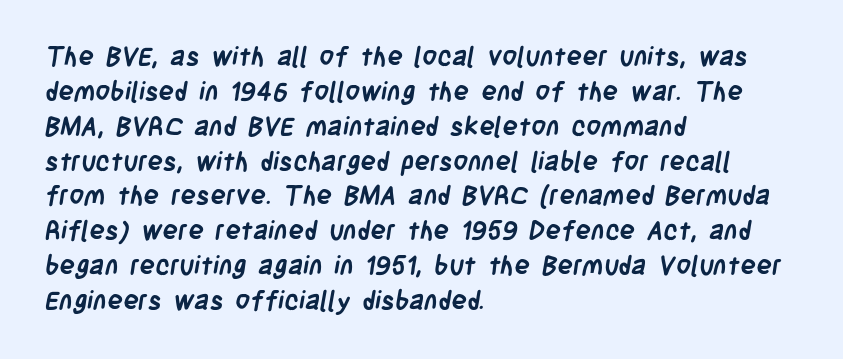
The image shows 26 px bold type; set left-aligned, normal line spacing (1.34x), normal letter spacing, not underlined.
